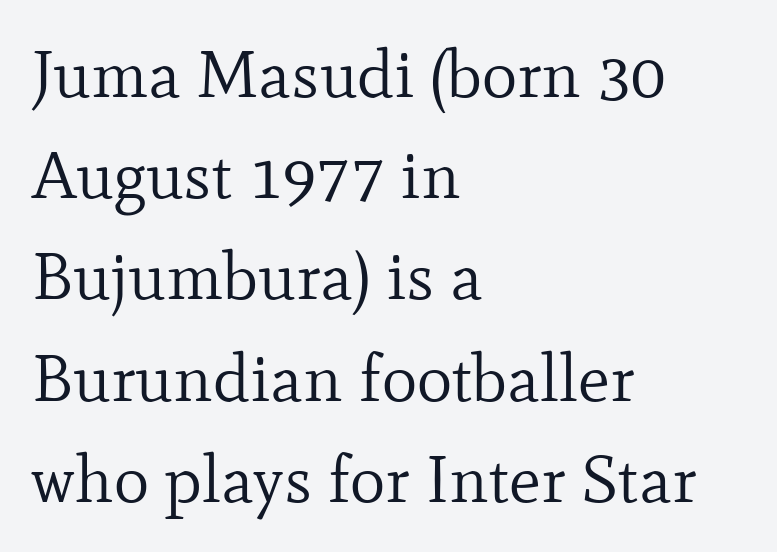
Q: Is the text bold? A: No.
Q: Is the text italic (slanted)? A: No, it is upright.
Q: Is the typeface a serif or a sans-serif typeface? A: Serif.
Q: Is the text underlined? A: No.
Q: How is the paragraph aligned? A: Left-aligned.
Q: Is the spacing between letters normal or unusually wide? A: Normal.
Q: Is the spacing between lines tight, normal or loose? A: Normal.
Q: Width (condensed, normal, or wide)? A: Normal.
Q: Stroke contrast? A: Low.
Q: x-height? A: Small.
Q: Monospaced? A: No.
